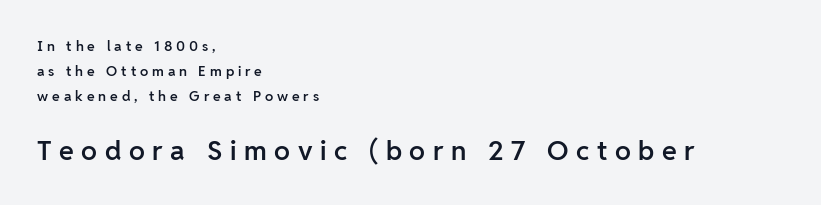
Q: Is the text bold? A: Semi-bold.
Q: Is the text italic (slanted)? A: No, it is upright.
Q: Is the text underlined? A: No.
Q: How is the paragraph aligned? A: Left-aligned.
Q: Is the spacing between letters normal or unusually wide? A: Unusually wide.
Q: Which block of text is set in a larger size, the first (top) or the second (bottom)? A: The second (bottom) one.
